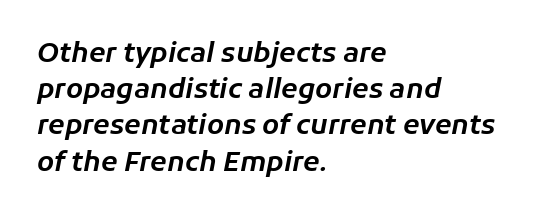
Notice how descenders clear the ascenders below comfortably — that's standard leading. There is no visible air inserted between adjacent glyphs. If you drew a line through each stem, it would be angled. The paragraph has a hard left edge and a soft right edge.
